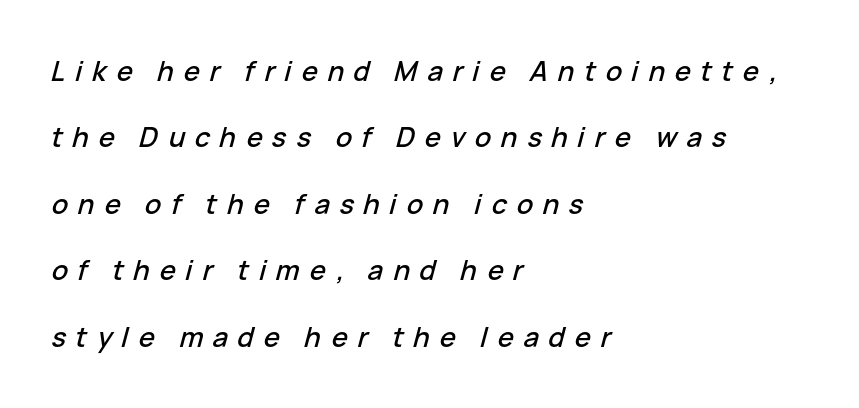
The image shows 27 px text type, italic (leaning right); set left-aligned, loose line spacing (2.46x), unusually wide letter spacing (+0.36 em), not underlined.
